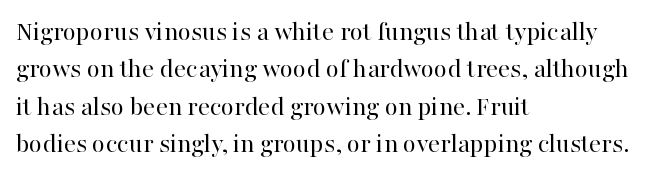
The image shows 27 px text type, upright; set left-aligned, normal line spacing (1.38x), normal letter spacing, not underlined.
